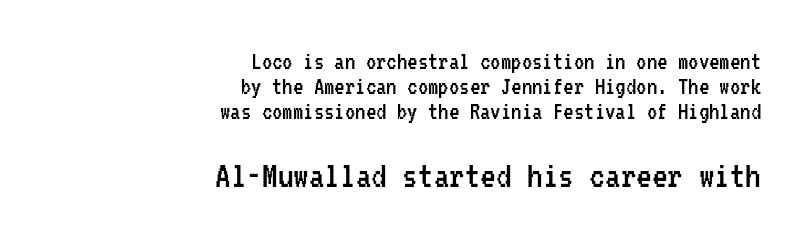
{"serif": "no", "italic": "no", "bold": "no", "weight": "regular", "width": "condensed", "stroke_contrast": "low", "x_height": "medium", "monospaced": "yes", "underline": "no", "align": "right", "line_spacing": "tight", "line_spacing_ratio": 0.97, "letter_spacing": "normal", "letter_spacing_em": 0.0, "larger_block": "second", "size_ratio": 1.5, "glyph_px": 39}
